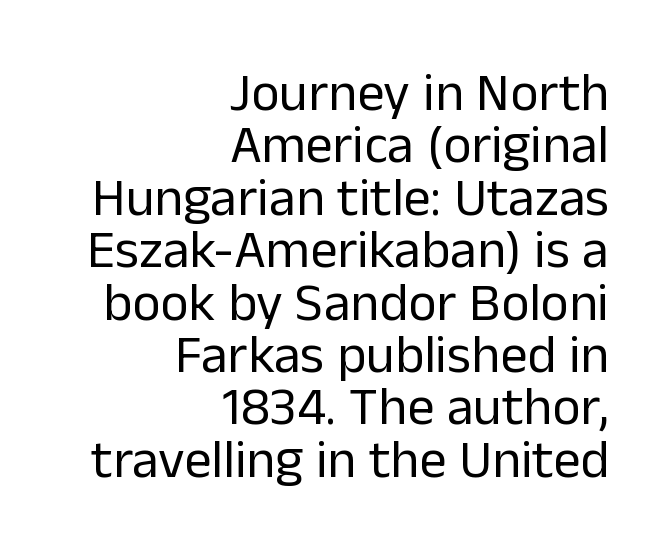
Q: Is the text bold? A: No.
Q: Is the text italic (slanted)? A: No, it is upright.
Q: Is the typeface a serif or a sans-serif typeface? A: Sans-serif.
Q: Is the text underlined? A: No.
Q: How is the paragraph aligned? A: Right-aligned.
Q: Is the spacing between letters normal or unusually wide? A: Normal.
Q: Is the spacing between lines tight, normal or loose? A: Tight.
Q: Width (condensed, normal, or wide)? A: Normal.
Q: Stroke contrast? A: Low.
Q: x-height? A: Medium.
Q: Monospaced? A: No.
